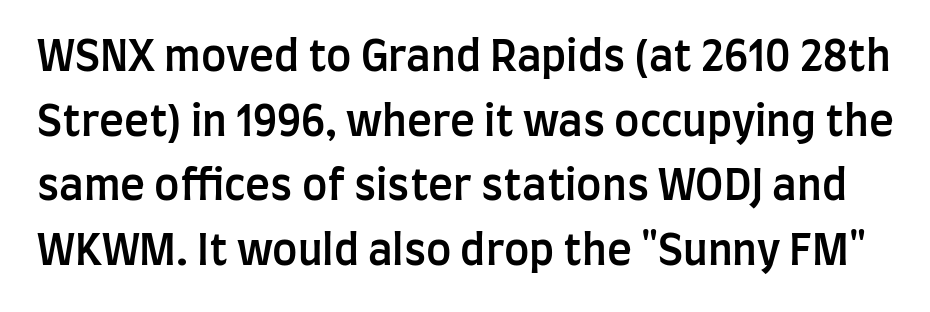
{"serif": "no", "italic": "no", "bold": "semi", "weight": "semibold", "width": "condensed", "stroke_contrast": "low", "x_height": "large", "monospaced": "no", "underline": "no", "line_spacing": "normal", "line_spacing_ratio": 1.54, "letter_spacing": "normal", "letter_spacing_em": 0.0, "glyph_px": 42}
